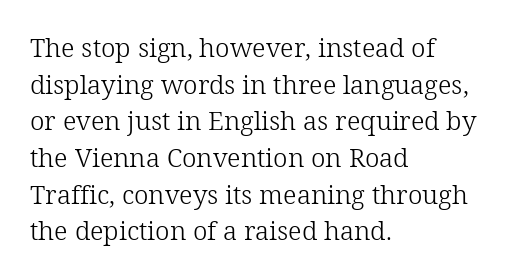
In CSS terms this would be text-align: left. The words here are not underlined. The font is comparable to plain body text, perhaps lighter. Every character sits straight up, as roman type does. The vertical gap from one line to the next is medium. Compared with typical body copy, the letter spacing here is the same.
